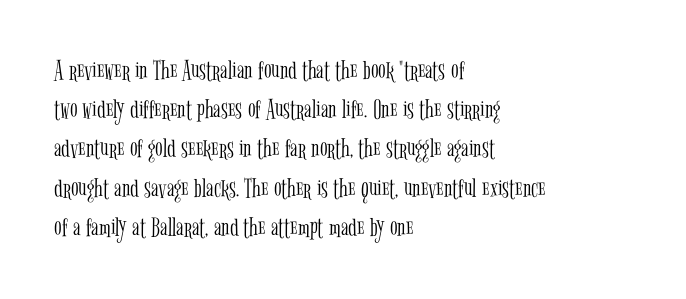
The image shows 28 px light, condensed serif type, upright; set left-aligned, normal line spacing (1.4x), normal letter spacing, not underlined; low stroke contrast and a medium x-height.
